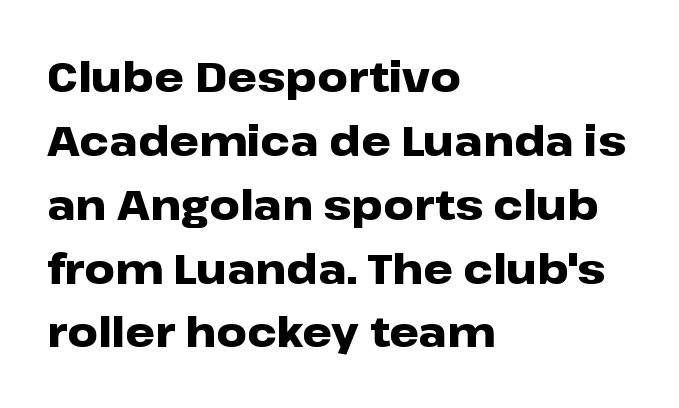
Q: Is the text bold? A: Yes.
Q: Is the text italic (slanted)? A: No, it is upright.
Q: Is the typeface a serif or a sans-serif typeface? A: Sans-serif.
Q: Is the text underlined? A: No.
Q: How is the paragraph aligned? A: Left-aligned.
Q: Is the spacing between letters normal or unusually wide? A: Normal.
Q: Is the spacing between lines tight, normal or loose? A: Normal.
Q: Width (condensed, normal, or wide)? A: Wide.
Q: Stroke contrast? A: Low.
Q: x-height? A: Medium.
Q: Monospaced? A: No.
